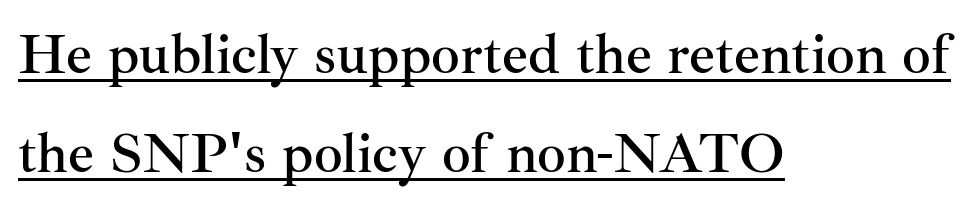
All the whitespace from short lines collects on the right. There is no visible air inserted between adjacent glyphs. Every character sits straight up, as roman type does. Yep, those are serifs on the letters. Note the varied advance widths — an 'i' is clearly narrower than an 'm'.
